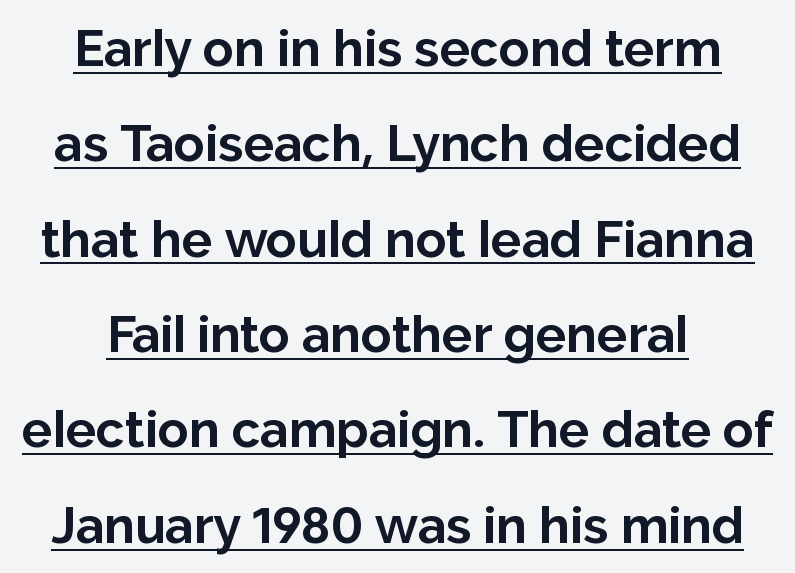
The image shows 51 px bold sans-serif type, upright; set line spacing 1.87x, normal letter spacing, underlined; low stroke contrast and a medium x-height.
